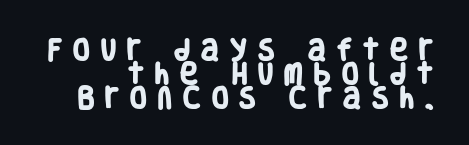
The font is running at its bold setting. Honestly, there is no underline to notice here at all. Vertical spacing — tight. This rendering widens character spacing well past its baseline value. Line ends are locked; line starts wander.
